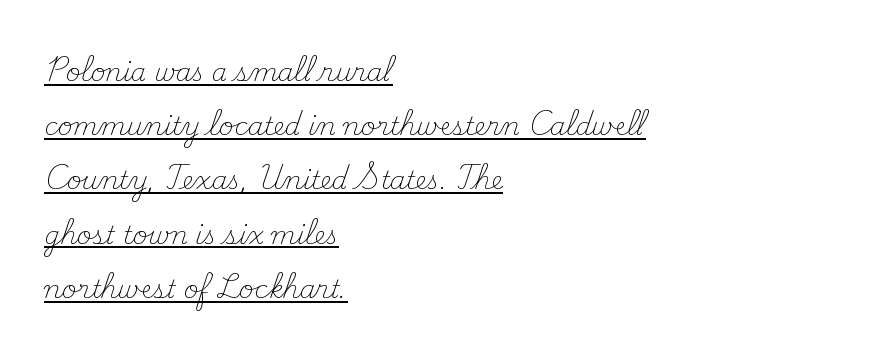
{"bold": "no", "underline": "yes", "align": "left", "line_spacing": "loose", "line_spacing_ratio": 2.17, "letter_spacing": "normal", "letter_spacing_em": 0.0, "glyph_px": 25}
